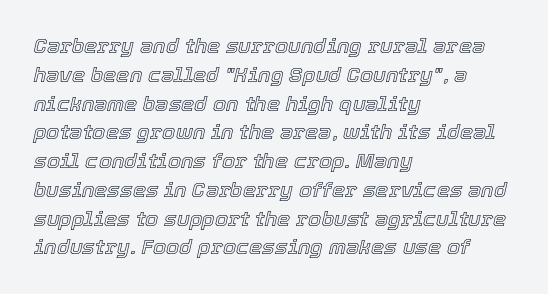
{"italic": "yes", "lean": "right", "slant_degrees": 12, "underline": "no", "align": "left", "line_spacing": "normal", "line_spacing_ratio": 1.37, "letter_spacing": "normal", "letter_spacing_em": 0.0, "glyph_px": 21}
